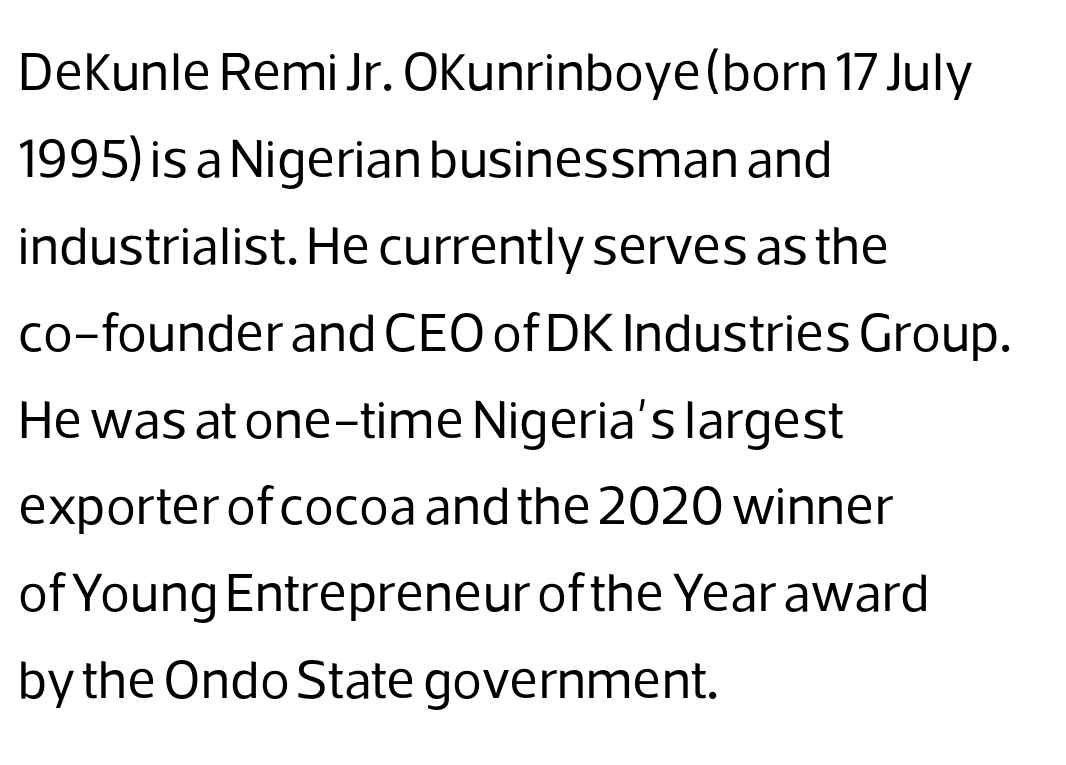
The image shows 55 px regular-weight sans-serif type, upright; set left-aligned, normal line spacing (1.58x), normal letter spacing, not underlined; low stroke contrast and a medium x-height.
